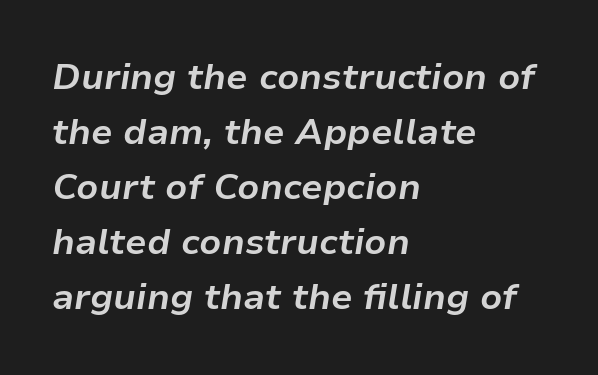
{"italic": "yes", "lean": "right", "slant_degrees": 9, "bold": "yes", "weight": "bold", "width": "normal", "stroke_contrast": "low", "x_height": "medium", "monospaced": "no", "underline": "no", "align": "left", "line_spacing": "normal", "line_spacing_ratio": 1.53, "letter_spacing": "normal", "letter_spacing_em": 0.0, "glyph_px": 36}
